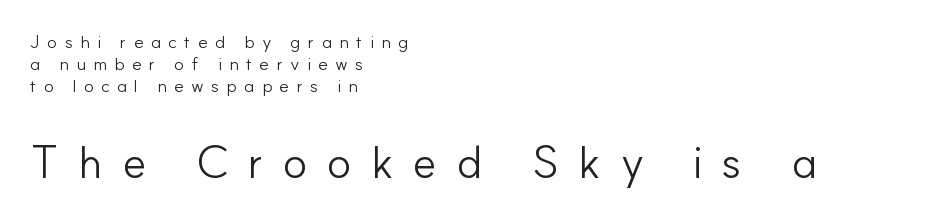
The passage shown begins with its smaller block and ends with its larger one. Look at the tracking — it's clearly loosened, letters drifting apart. Grotesque or geometric, the face here clearly has no serifs. The compositor pushed each line to the left boundary. Posture: vertical. The face used here is proportionally spaced, like ordinary book or web type.
